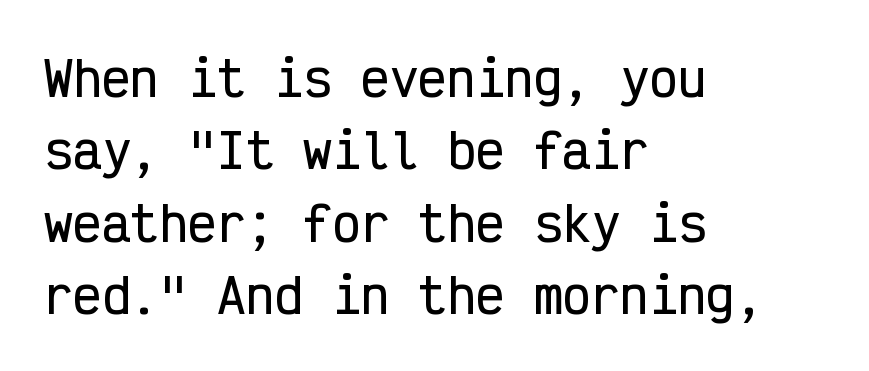
{"serif": "no", "italic": "no", "width": "condensed", "stroke_contrast": "low", "x_height": "medium", "monospaced": "yes", "underline": "no", "align": "left", "line_spacing": "normal", "line_spacing_ratio": 1.51, "letter_spacing": "normal", "letter_spacing_em": 0.0, "glyph_px": 48}
